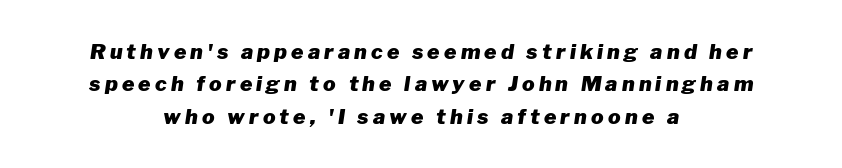
The image shows 21 px bold type, italic (leaning right); set centered, normal line spacing (1.54x), unusually wide letter spacing (+0.2 em), not underlined.
